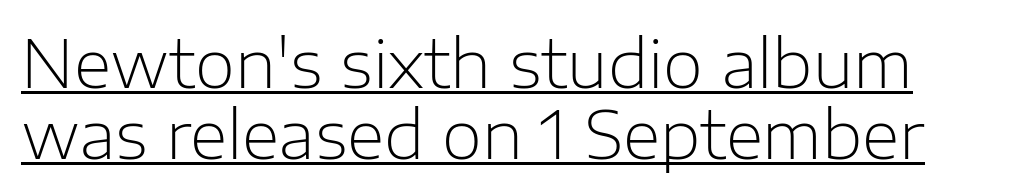
Q: Is the text bold? A: No.
Q: Is the text italic (slanted)? A: No, it is upright.
Q: Is the typeface a serif or a sans-serif typeface? A: Sans-serif.
Q: Is the text underlined? A: Yes.
Q: Is the spacing between letters normal or unusually wide? A: Normal.
Q: Is the spacing between lines tight, normal or loose? A: Tight.
Q: Width (condensed, normal, or wide)? A: Normal.
Q: Stroke contrast? A: Low.
Q: x-height? A: Medium.
Q: Monospaced? A: No.
